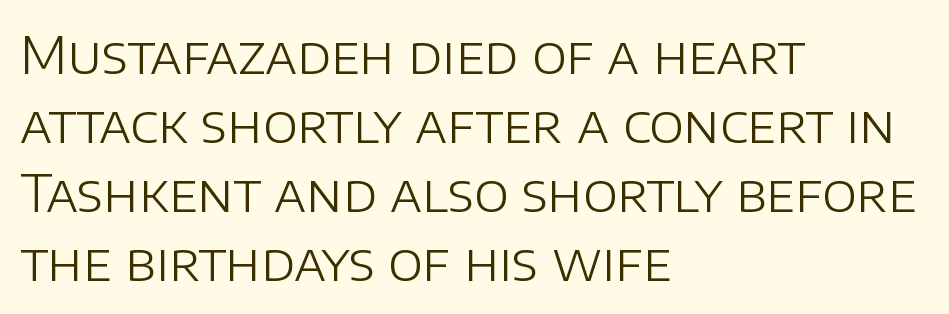
The image shows 52 px light sans-serif type, upright; set left-aligned, normal line spacing (1.33x), normal letter spacing, not underlined; low stroke contrast and a large x-height.
